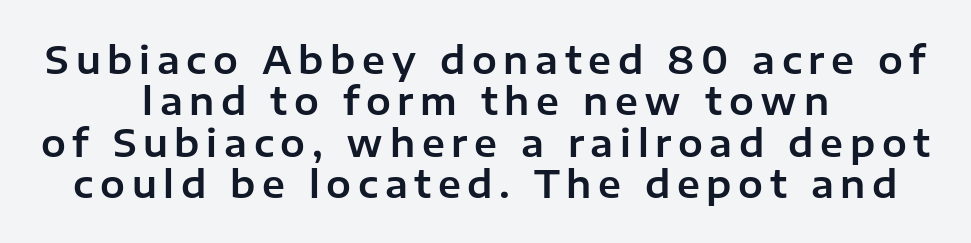
{"serif": "no", "italic": "no", "width": "normal", "stroke_contrast": "low", "x_height": "medium", "monospaced": "no", "underline": "no", "align": "center", "line_spacing": "tight", "line_spacing_ratio": 1.12, "glyph_px": 37}
